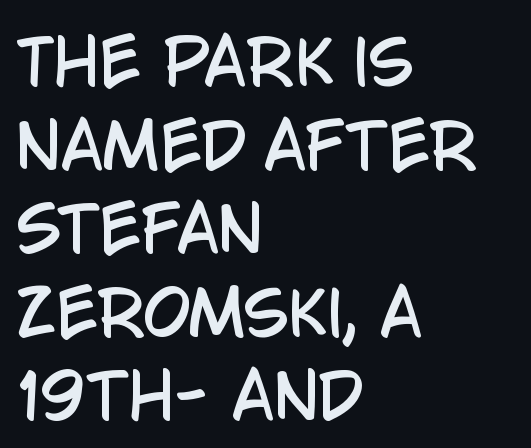
Q: Is the text italic (slanted)? A: No, it is upright.
Q: Is the typeface a serif or a sans-serif typeface? A: Sans-serif.
Q: Is the text underlined? A: No.
Q: How is the paragraph aligned? A: Left-aligned.
Q: Is the spacing between letters normal or unusually wide? A: Normal.
Q: Is the spacing between lines tight, normal or loose? A: Normal.
Q: Width (condensed, normal, or wide)? A: Condensed.
Q: Stroke contrast? A: Low.
Q: x-height? A: Large.
Q: Monospaced? A: No.
